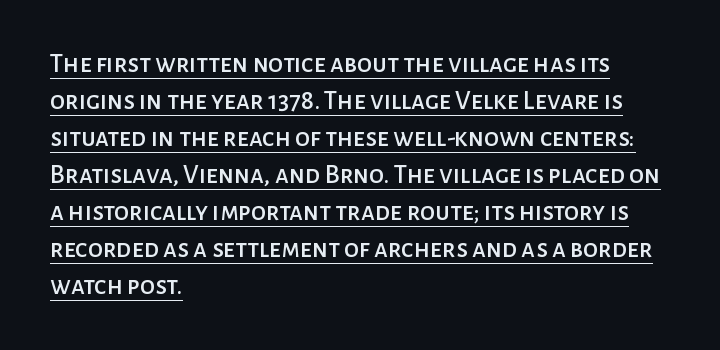
Here the glyphs are tracked normally, forming tight word shapes. Every word sits above its own underline. In terms of posture, this sample is upright. A typesetter would call this leading conventional body-copy spacing.
